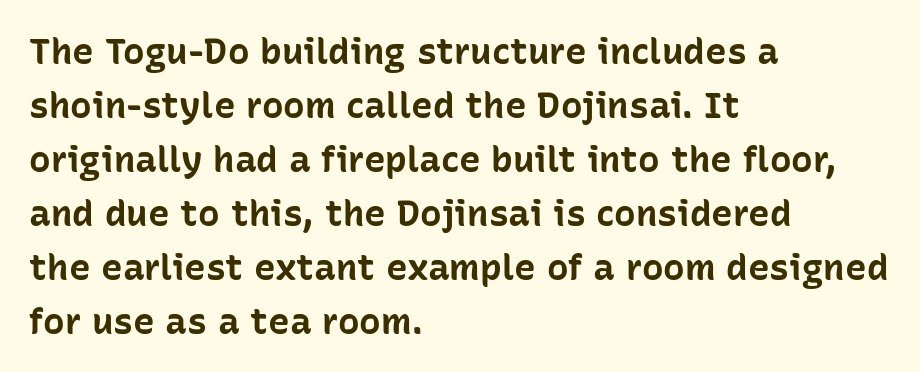
{"serif": "no", "italic": "no", "bold": "yes", "weight": "bold", "width": "normal", "stroke_contrast": "low", "x_height": "medium", "monospaced": "no", "underline": "no", "align": "left", "line_spacing": "normal", "line_spacing_ratio": 1.5, "letter_spacing": "normal", "letter_spacing_em": 0.0, "glyph_px": 36}
